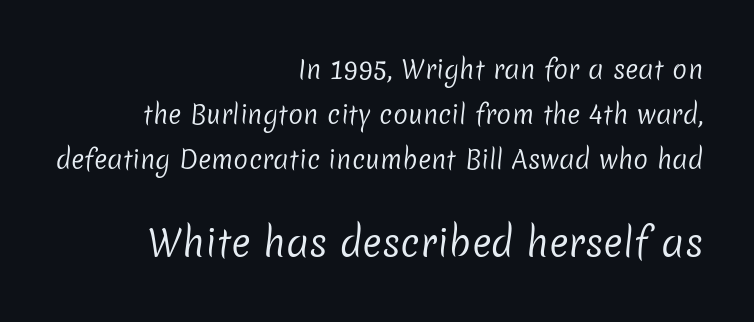
{"serif": "no", "bold": "no", "weight": "regular", "width": "normal", "stroke_contrast": "low", "x_height": "medium", "monospaced": "no", "underline": "no", "align": "right", "line_spacing_ratio": 1.81, "letter_spacing": "normal", "letter_spacing_em": 0.0, "larger_block": "second", "size_ratio": 1.48, "glyph_px": 37}
